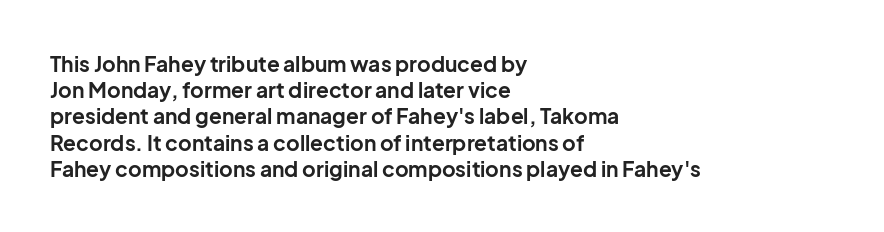
{"italic": "no", "bold": "yes", "underline": "no", "align": "left", "line_spacing": "normal", "line_spacing_ratio": 1.25, "letter_spacing": "normal", "letter_spacing_em": 0.0, "glyph_px": 21}
